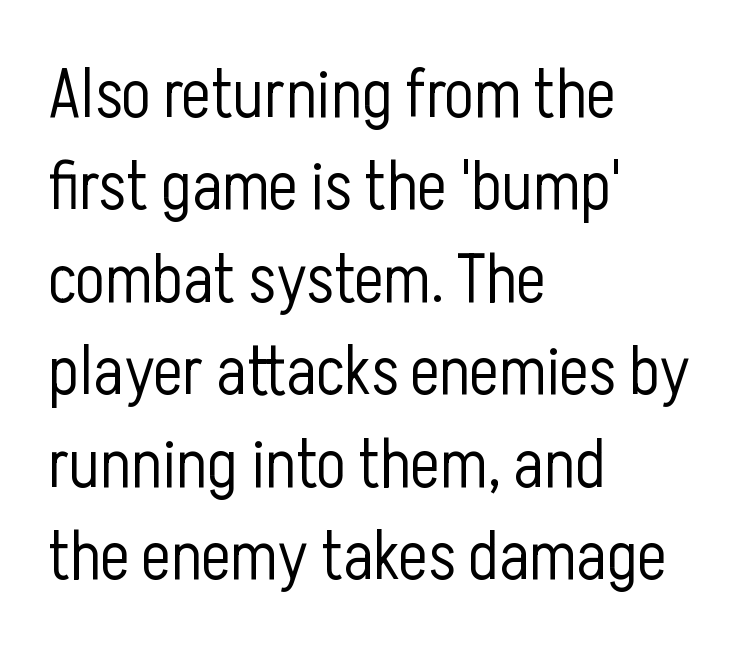
{"serif": "no", "italic": "no", "bold": "no", "weight": "light", "width": "condensed", "stroke_contrast": "low", "x_height": "medium", "monospaced": "no", "underline": "no", "align": "left", "line_spacing": "normal", "line_spacing_ratio": 1.34, "letter_spacing": "normal", "letter_spacing_em": 0.0, "glyph_px": 69}
